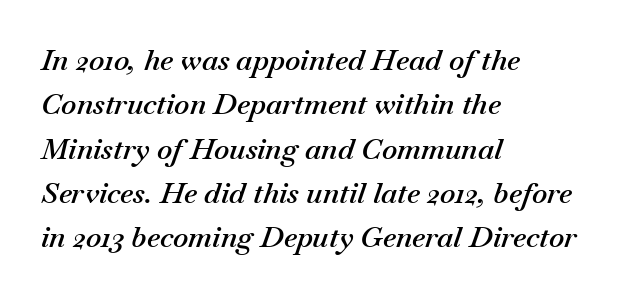
{"italic": "yes", "lean": "right", "slant_degrees": 18, "bold": "semi", "weight": "semibold", "width": "normal", "stroke_contrast": "medium", "x_height": "small", "monospaced": "no", "underline": "no", "align": "left", "line_spacing": "normal", "line_spacing_ratio": 1.53, "letter_spacing": "normal", "letter_spacing_em": 0.0, "glyph_px": 29}
